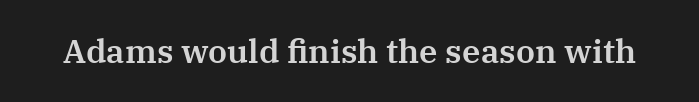
{"serif": "yes", "italic": "no", "width": "normal", "stroke_contrast": "medium", "x_height": "medium", "monospaced": "no", "underline": "no", "letter_spacing": "normal", "letter_spacing_em": 0.0, "glyph_px": 33}
